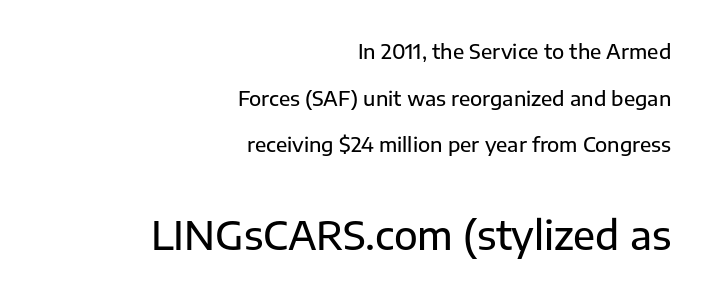
The image shows 39 px sans-serif type, upright; set right-aligned, loose line spacing (2.33x), normal letter spacing, not underlined; the second (bottom) block is 1.95x larger; low stroke contrast and a medium x-height.
